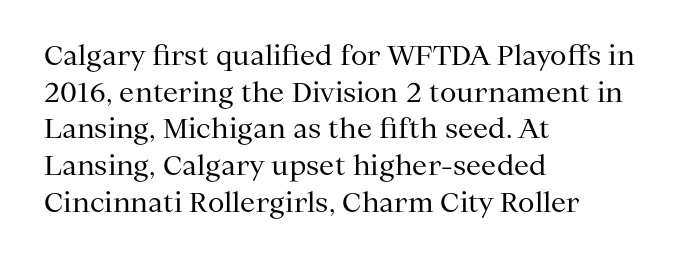
The image shows 27 px text type, upright; set left-aligned, normal line spacing (1.36x), normal letter spacing, not underlined.
